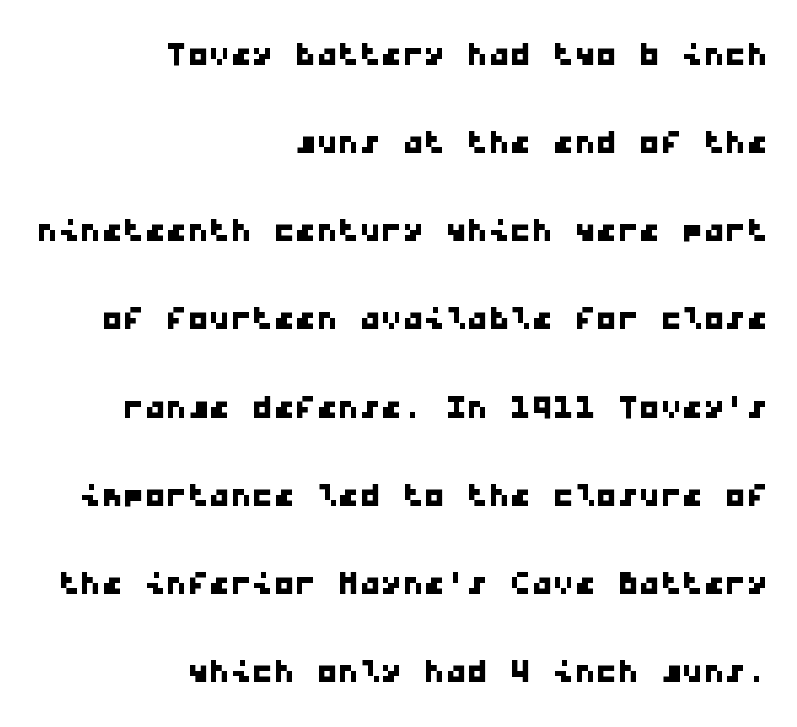
{"serif": "no", "width": "wide", "stroke_contrast": "low", "x_height": "medium", "monospaced": "yes", "underline": "no", "align": "right", "line_spacing": "loose", "line_spacing_ratio": 2.05, "letter_spacing": "normal", "letter_spacing_em": 0.0, "glyph_px": 43}
